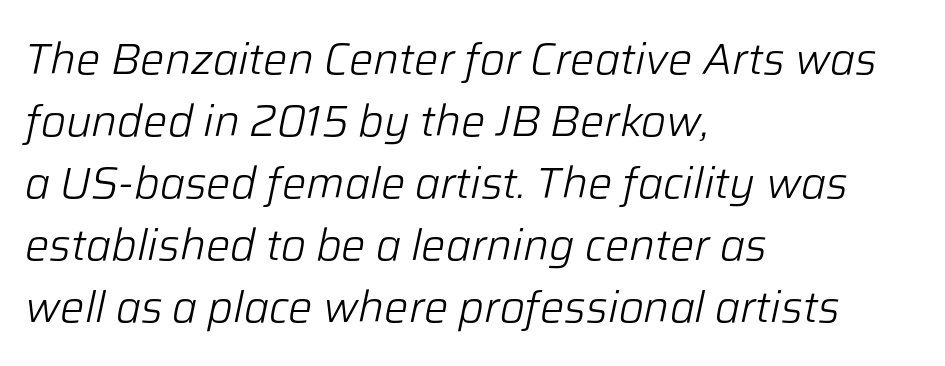
Q: Is the text bold? A: No.
Q: Is the text italic (slanted)? A: Yes, it leans right by about 12 degrees.
Q: Is the text underlined? A: No.
Q: How is the paragraph aligned? A: Left-aligned.
Q: Is the spacing between letters normal or unusually wide? A: Normal.
Q: Is the spacing between lines tight, normal or loose? A: Normal.
Q: Width (condensed, normal, or wide)? A: Normal.
Q: Stroke contrast? A: Low.
Q: x-height? A: Medium.
Q: Monospaced? A: No.
